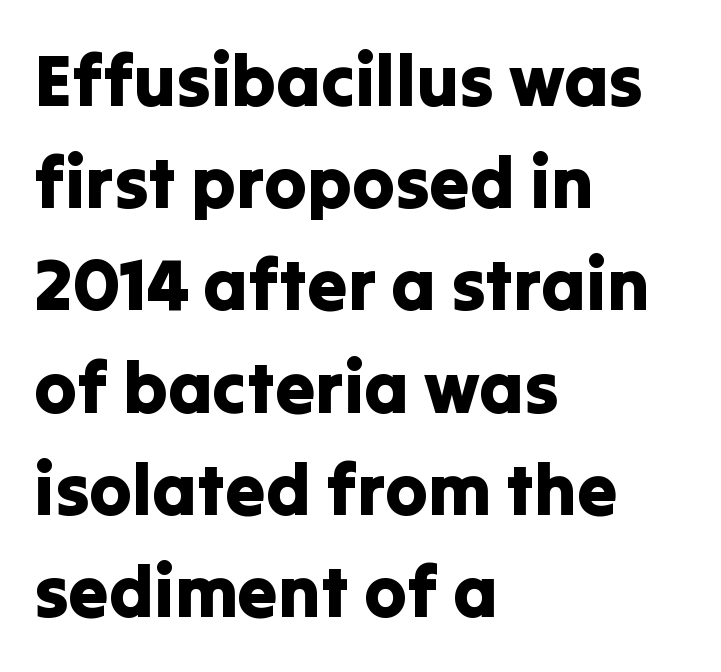
Q: Is the text italic (slanted)? A: No, it is upright.
Q: Is the typeface a serif or a sans-serif typeface? A: Sans-serif.
Q: Is the text underlined? A: No.
Q: How is the paragraph aligned? A: Left-aligned.
Q: Is the spacing between letters normal or unusually wide? A: Normal.
Q: Is the spacing between lines tight, normal or loose? A: Normal.
Q: Width (condensed, normal, or wide)? A: Normal.
Q: Stroke contrast? A: Low.
Q: x-height? A: Medium.
Q: Monospaced? A: No.
